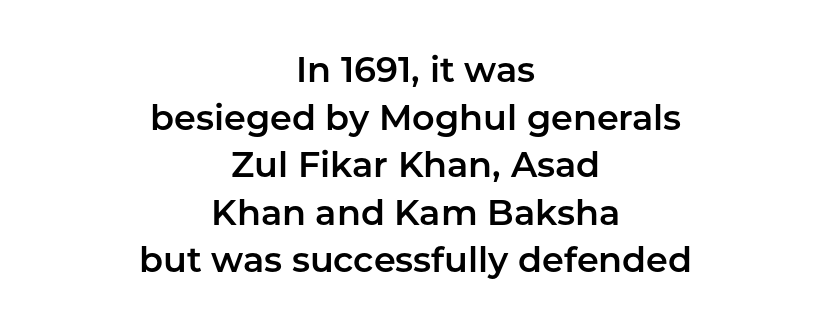
Q: Is the text italic (slanted)? A: No, it is upright.
Q: Is the typeface a serif or a sans-serif typeface? A: Sans-serif.
Q: Is the text underlined? A: No.
Q: How is the paragraph aligned? A: Centered.
Q: Is the spacing between letters normal or unusually wide? A: Normal.
Q: Is the spacing between lines tight, normal or loose? A: Normal.
Q: Width (condensed, normal, or wide)? A: Normal.
Q: Stroke contrast? A: Low.
Q: x-height? A: Medium.
Q: Monospaced? A: No.
